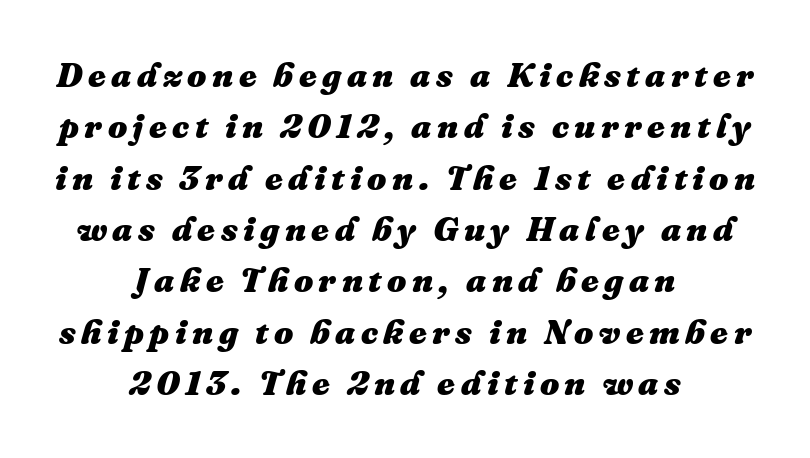
{"italic": "yes", "lean": "right", "slant_degrees": 16, "bold": "yes", "weight": "heavy", "width": "normal", "stroke_contrast": "medium", "x_height": "medium", "monospaced": "no", "underline": "no", "align": "center", "line_spacing": "normal", "line_spacing_ratio": 1.51, "glyph_px": 34}
